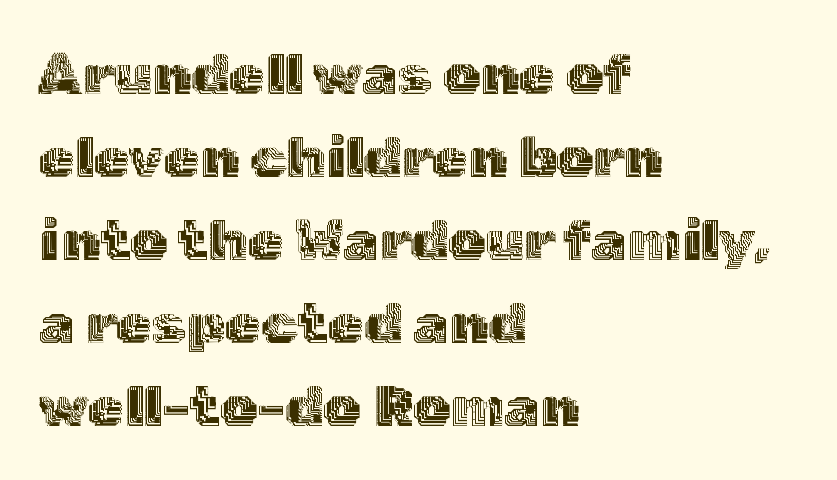
Baseline-to-baseline distance is the conventional proportion of letter height. The strip under each line holds only bare page. Is the block centered? No — it sits flush against the left margin. Letter spacing: default. The letters stand upright; this is a roman face.
